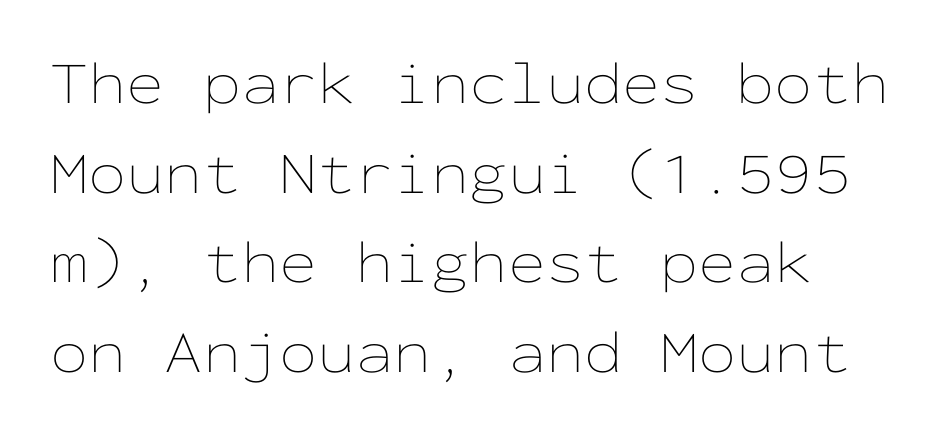
Q: Is the text bold? A: No.
Q: Is the text italic (slanted)? A: No, it is upright.
Q: Is the text underlined? A: No.
Q: Is the spacing between letters normal or unusually wide? A: Normal.
Q: Is the spacing between lines tight, normal or loose? A: Normal.
Q: Width (condensed, normal, or wide)? A: Wide.
Q: Stroke contrast? A: Low.
Q: x-height? A: Medium.
Q: Monospaced? A: Yes.
